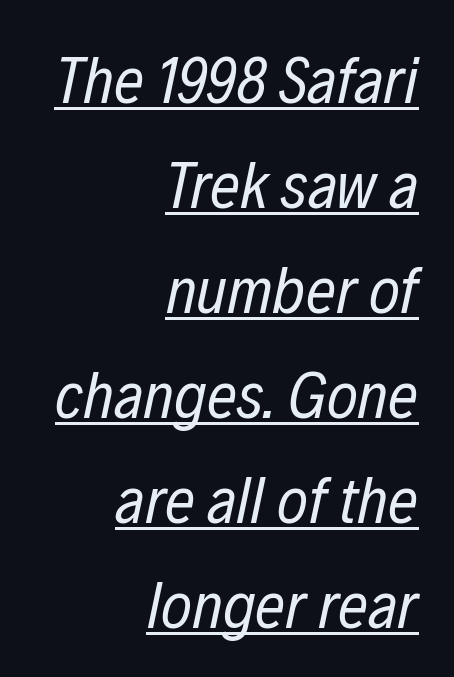
A continuous stroke trails under the words, as in a hyperlink. Look at the tracking — it's just the regular setting, nothing added. Here the designer chose a conventional face with non-uniform glyph widths. Yep, that's italic — everything's leaning. Notice how descenders clear the ascenders below comfortably — that's standard leading. The font sits on the lighter half of the weight spectrum, regular included.
